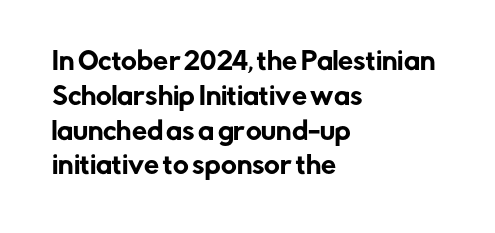
Q: Is the text italic (slanted)? A: No, it is upright.
Q: Is the text underlined? A: No.
Q: How is the paragraph aligned? A: Left-aligned.
Q: Is the spacing between letters normal or unusually wide? A: Normal.
Q: Is the spacing between lines tight, normal or loose? A: Normal.
